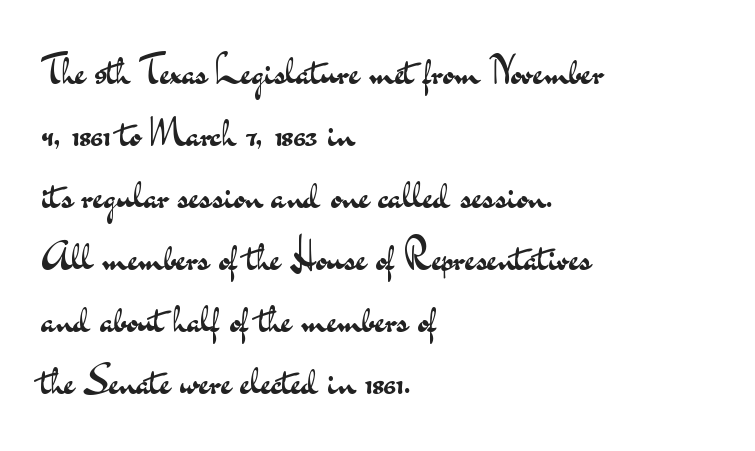
The passage shown is typed in a proportional face where columns would drift. The rendering shows plain stroke endings on the letterforms — a sans-serif design. The font is comparable to plain body text, perhaps lighter. Rule under the text: the space is simply empty. The letterforms sit shoulder to shoulder at normal distance.
